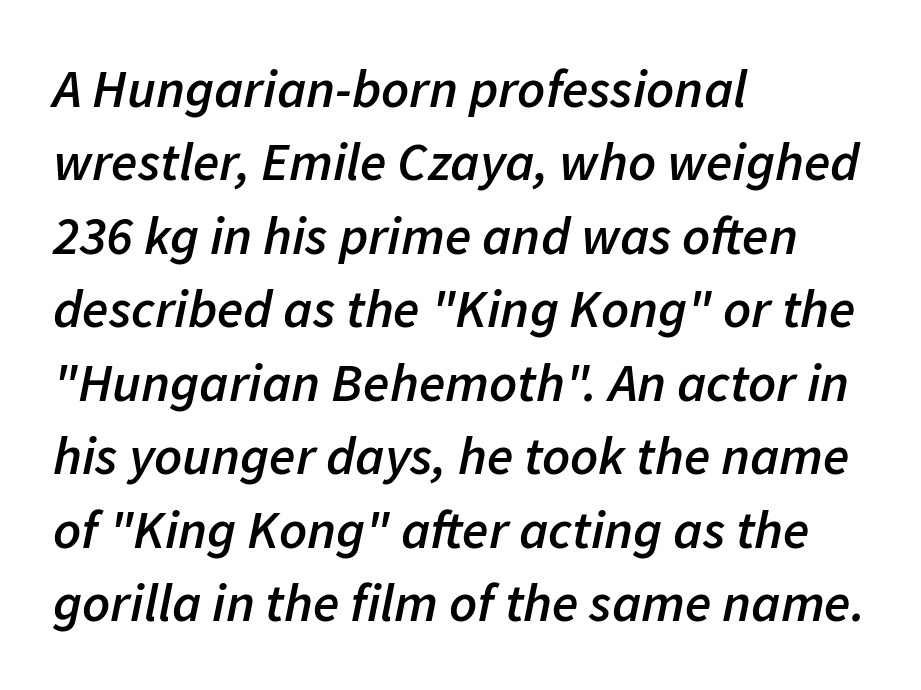
Tall strokes in this sample are angled rather than plumb. Bold? Not quite — semibold, heavier than regular but stopping short. Just letters on the line, the space beneath them empty. Proportional: the letters do not fall into vertical columns. This sample uses plain, unmodified letter spacing.
